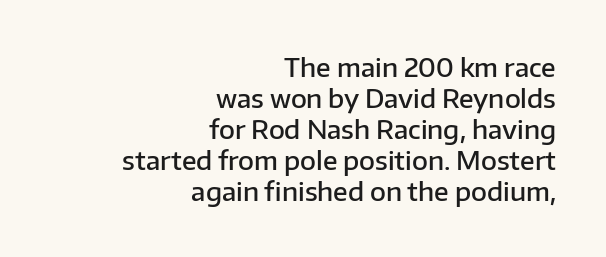
{"italic": "no", "bold": "semi", "underline": "no", "align": "right", "line_spacing_ratio": 1.19, "letter_spacing": "normal", "letter_spacing_em": 0.0, "glyph_px": 26}
